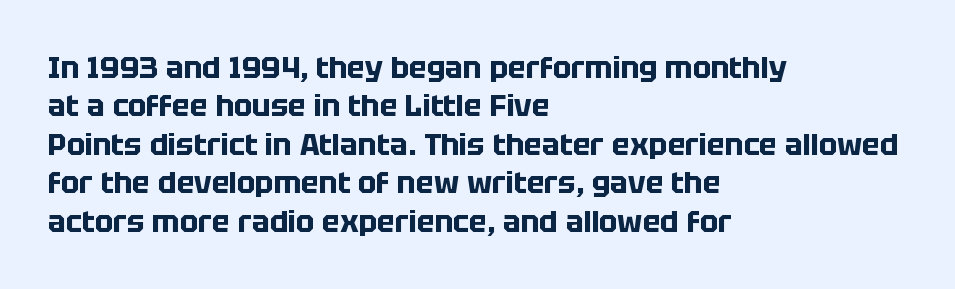
The image shows 30 px bold sans-serif type, upright; set left-aligned, normal line spacing (1.28x), normal letter spacing, not underlined; low stroke contrast and a large x-height.
